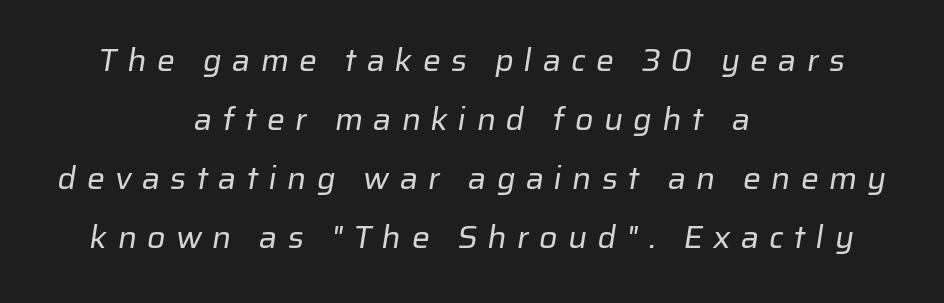
Spacing verdict: proportional, widths tailored to each character. The rendering shows plain stroke endings on the letterforms — a sans-serif design. The tracking jumps out immediately: characters are airy and widely separated. Only glyphs here, with clear space below each row. The face looks like a standard text weight, possibly lighter. The lines are quadded center.
